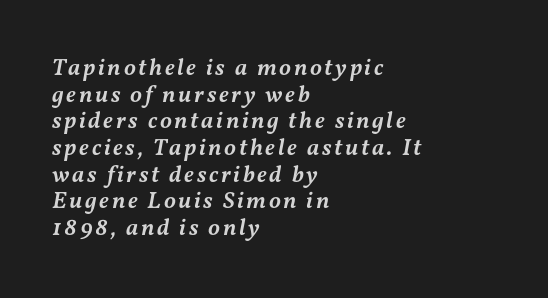
I'd describe the lettering as semibold — firm but not a full bold. Line starts are locked; line ends wander. The baseline area is clear. Rendered with sloped, italic letterforms.
